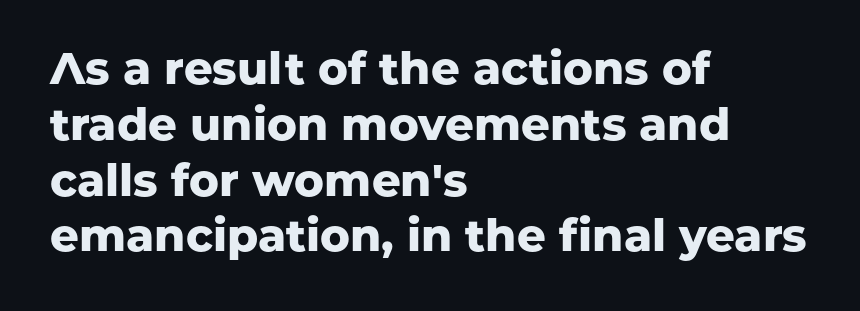
Strokes here are thick enough to call this a true bold. The typography opts for an upright posture over an oblique one. Is this a fixed-width face? No — the glyphs have proportional, varying widths. The space directly below the letters is spotless. Casual observation: everything's shoved over to the left. These lines are composed in type without serifs.
